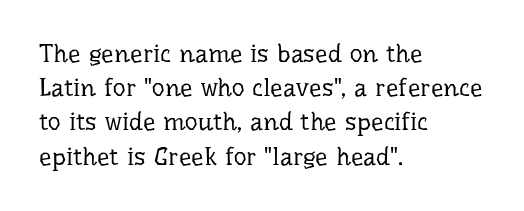
The image shows 25 px text type, upright; set left-aligned, normal line spacing (1.37x), normal letter spacing, not underlined.
